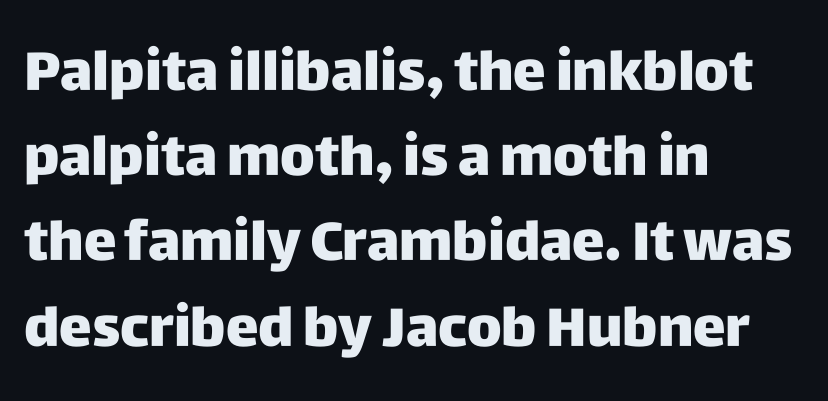
{"serif": "no", "italic": "no", "bold": "yes", "weight": "heavy", "width": "normal", "stroke_contrast": "low", "x_height": "large", "monospaced": "no", "underline": "no", "align": "left", "line_spacing": "normal", "line_spacing_ratio": 1.55, "letter_spacing": "normal", "letter_spacing_em": 0.0, "glyph_px": 55}
